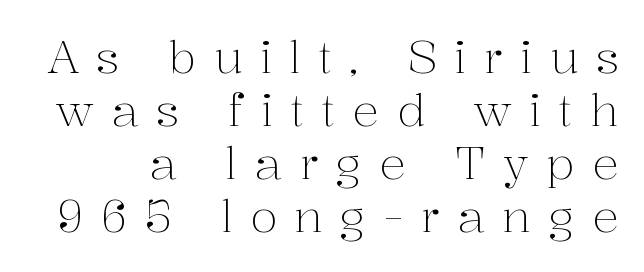
{"serif": "yes", "italic": "no", "bold": "no", "weight": "light", "width": "normal", "stroke_contrast": "medium", "x_height": "medium", "monospaced": "no", "underline": "no", "line_spacing_ratio": 1.18, "letter_spacing": "wide", "letter_spacing_em": 0.38, "glyph_px": 45}
